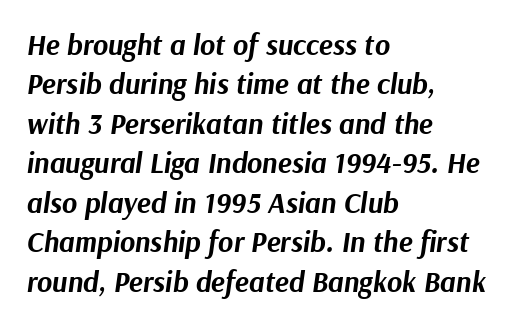
{"italic": "yes", "lean": "right", "slant_degrees": 9, "bold": "yes", "weight": "bold", "width": "normal", "stroke_contrast": "medium", "x_height": "medium", "monospaced": "no", "underline": "no", "align": "left", "line_spacing": "normal", "line_spacing_ratio": 1.36, "letter_spacing": "normal", "letter_spacing_em": 0.0, "glyph_px": 29}
